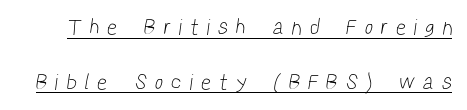
Q: Is the text bold? A: No.
Q: Is the text underlined? A: Yes.
Q: Is the spacing between letters normal or unusually wide? A: Unusually wide.
Q: Is the spacing between lines tight, normal or loose? A: Loose.
